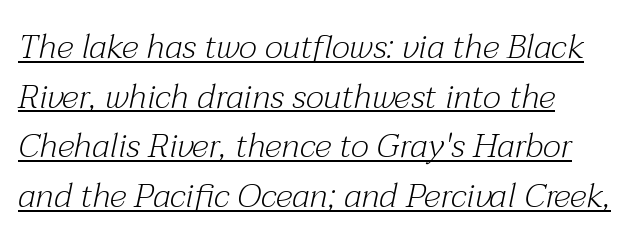
Q: Is the text bold? A: No.
Q: Is the text italic (slanted)? A: Yes, it leans right by about 12 degrees.
Q: Is the typeface a serif or a sans-serif typeface? A: Serif.
Q: Is the text underlined? A: Yes.
Q: How is the paragraph aligned? A: Left-aligned.
Q: Is the spacing between letters normal or unusually wide? A: Normal.
Q: Is the spacing between lines tight, normal or loose? A: Normal.
Q: Width (condensed, normal, or wide)? A: Normal.
Q: Stroke contrast? A: Medium.
Q: x-height? A: Medium.
Q: Monospaced? A: No.
